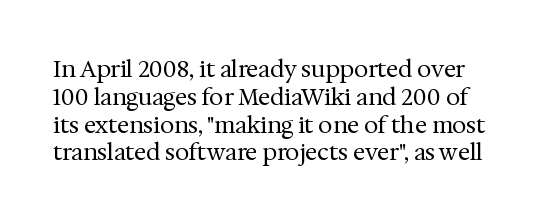
Q: Is the text bold? A: No.
Q: Is the text italic (slanted)? A: No, it is upright.
Q: Is the text underlined? A: No.
Q: Is the spacing between letters normal or unusually wide? A: Normal.
